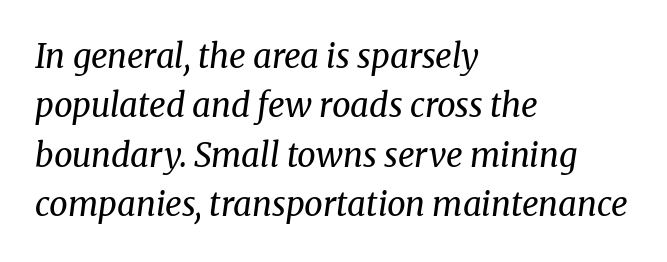
The image shows 33 px regular-weight serif type, italic (leaning right); set left-aligned, normal line spacing (1.5x), normal letter spacing, not underlined; medium stroke contrast and a medium x-height.
